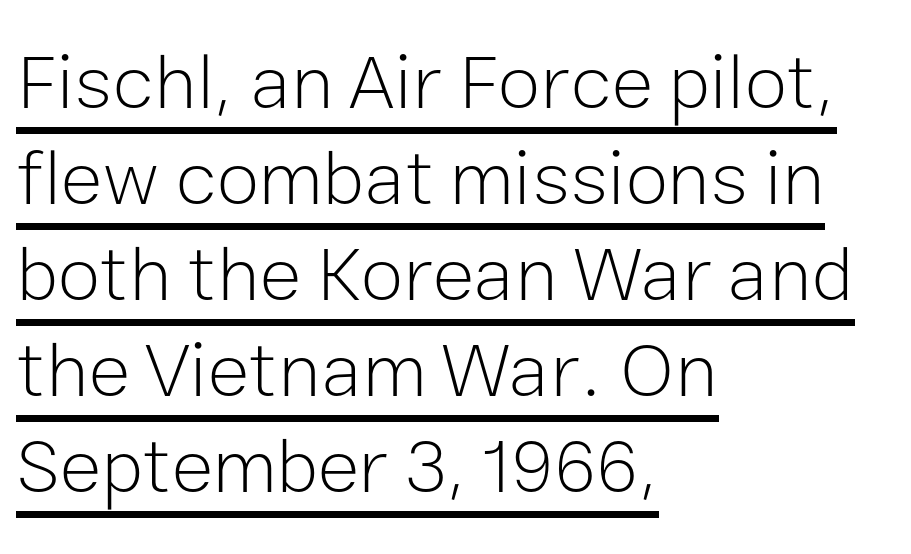
Does the lettering tilt? It doesn't — this is upright. Weight: in the light-to-regular range. One-word summary of the alignment: left. This sample has the flowing, uneven cadence of proportional lettering. The string is rendered with underlining switched on.
